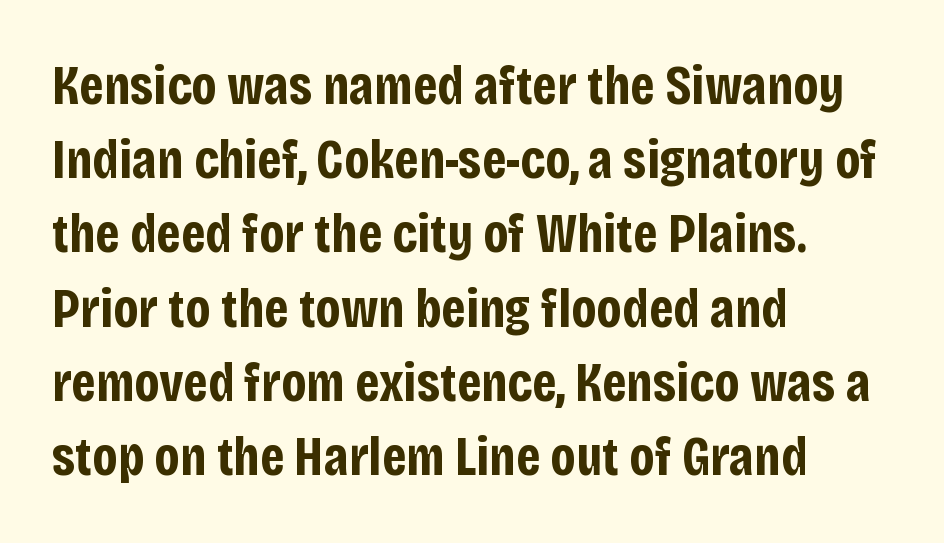
{"serif": "no", "italic": "no", "bold": "yes", "weight": "bold", "width": "condensed", "stroke_contrast": "low", "x_height": "large", "monospaced": "no", "underline": "no", "align": "left", "line_spacing": "normal", "line_spacing_ratio": 1.35, "letter_spacing": "normal", "letter_spacing_em": 0.0, "glyph_px": 55}
